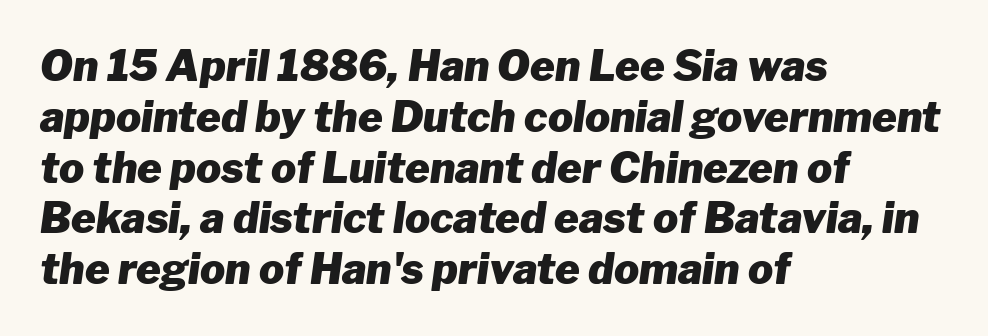
Q: Is the text bold? A: Yes.
Q: Is the text italic (slanted)? A: Yes, it leans right by about 8 degrees.
Q: Is the text underlined? A: No.
Q: How is the paragraph aligned? A: Left-aligned.
Q: Is the spacing between letters normal or unusually wide? A: Normal.
Q: Width (condensed, normal, or wide)? A: Normal.
Q: Stroke contrast? A: Low.
Q: x-height? A: Medium.
Q: Monospaced? A: No.
